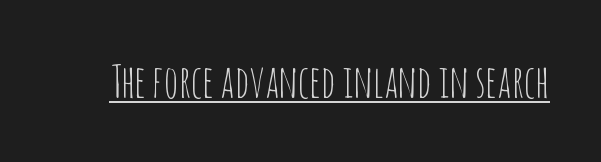
Stems and bowls with no extra thickness — not bold. This sample has the flowing, uneven cadence of proportional lettering. Caption: lettering with a line underneath. Does the lettering tilt? It doesn't — this is upright. This sample uses a sans-serif face.
